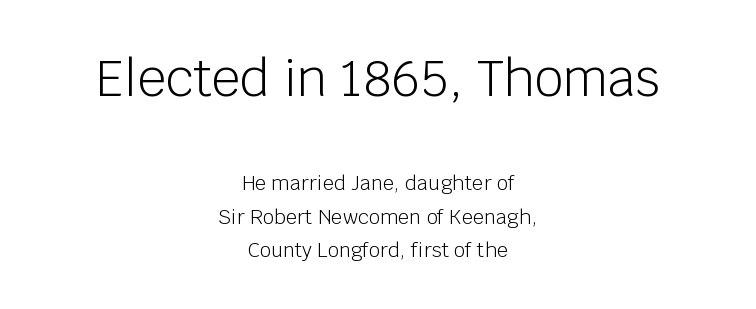
{"serif": "no", "italic": "no", "bold": "no", "weight": "light", "width": "normal", "stroke_contrast": "low", "x_height": "large", "monospaced": "no", "underline": "no", "align": "center", "line_spacing": "normal", "line_spacing_ratio": 1.68, "letter_spacing": "normal", "letter_spacing_em": 0.0, "larger_block": "first", "size_ratio": 2.5, "glyph_px": 50}
